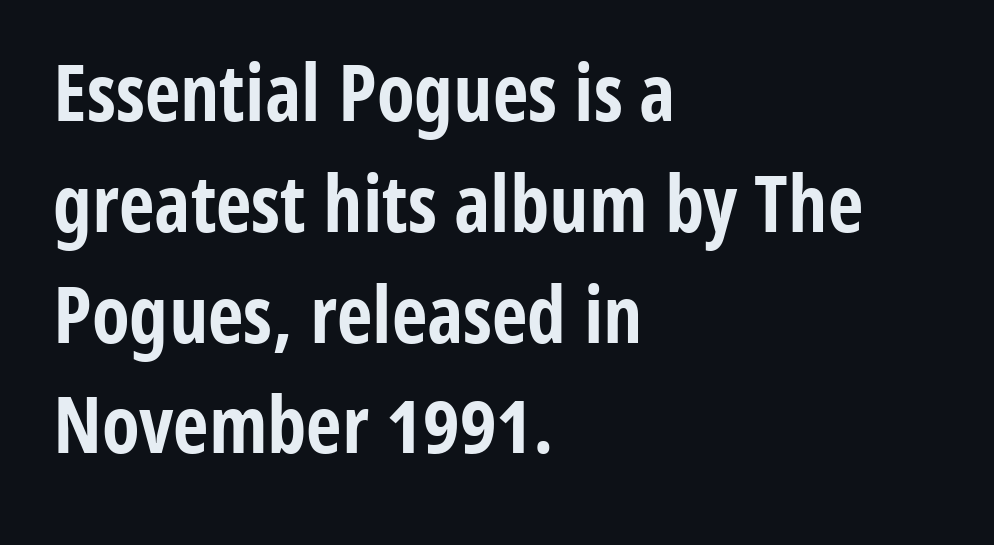
{"serif": "no", "italic": "no", "bold": "yes", "weight": "bold", "width": "condensed", "stroke_contrast": "low", "x_height": "medium", "monospaced": "no", "underline": "no", "align": "left", "line_spacing": "normal", "line_spacing_ratio": 1.42, "letter_spacing": "normal", "letter_spacing_em": 0.0, "glyph_px": 78}
